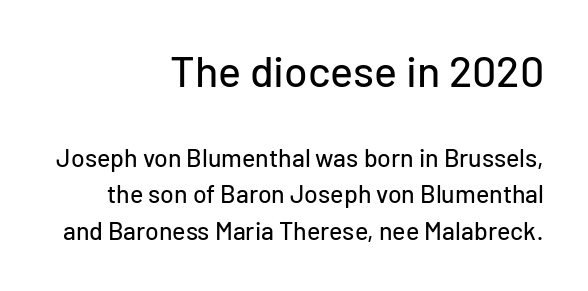
The image shows 43 px sans-serif type, upright; set right-aligned, normal line spacing (1.47x), normal letter spacing, not underlined; the first (top) block is 1.72x larger; low stroke contrast and a medium x-height.
